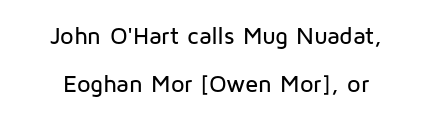
The image shows 24 px text type, upright; set centered, loose line spacing (2.02x), normal letter spacing, not underlined.
